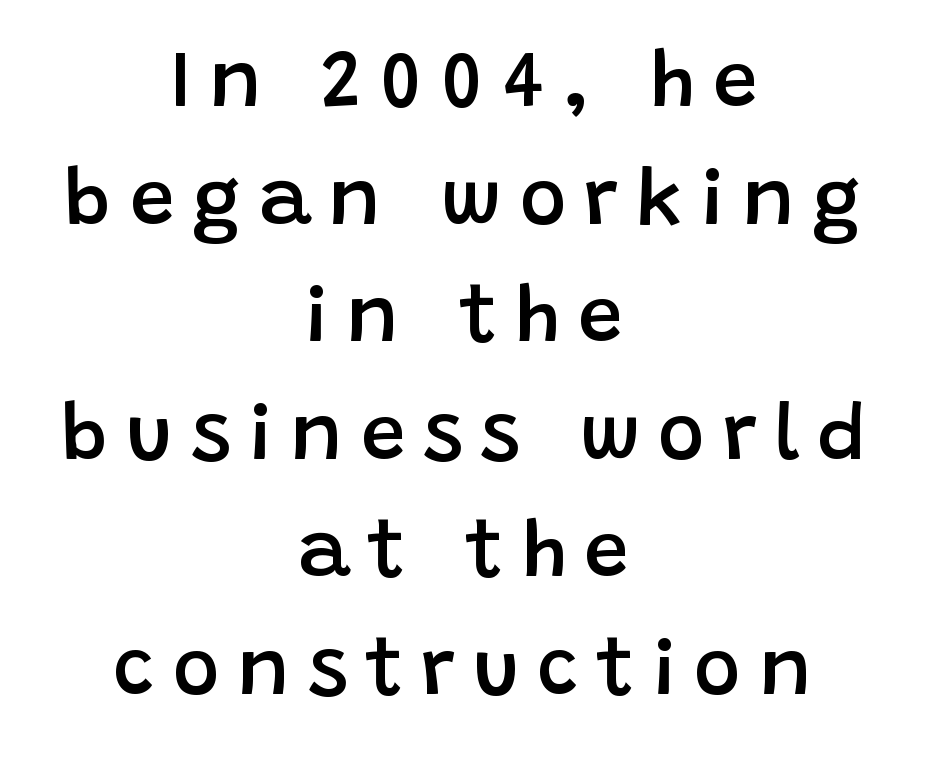
Q: Is the text bold? A: Semi-bold.
Q: Is the text italic (slanted)? A: No, it is upright.
Q: Is the typeface a serif or a sans-serif typeface? A: Sans-serif.
Q: Is the text underlined? A: No.
Q: How is the paragraph aligned? A: Centered.
Q: Is the spacing between letters normal or unusually wide? A: Unusually wide.
Q: Is the spacing between lines tight, normal or loose? A: Normal.
Q: Width (condensed, normal, or wide)? A: Normal.
Q: Stroke contrast? A: Low.
Q: x-height? A: Large.
Q: Monospaced? A: No.
